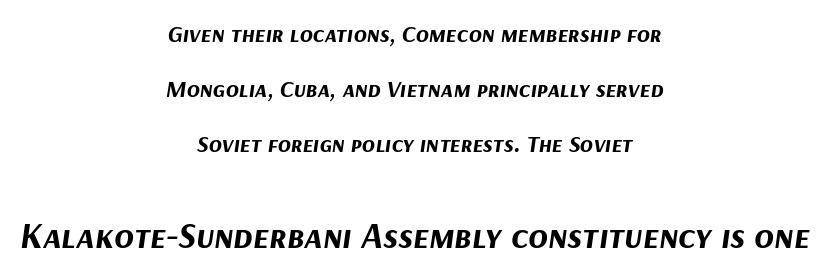
These lines are rendered in a variable-pitch font. Bigger letters appear in the bottom chunk; the top chunk is reduced. Visually the block forms a symmetrical silhouette, jagged on both flanks. Descenders hang freely into open space. Compared with an ordinary text face, these strokes are far heavier — a full bold.
